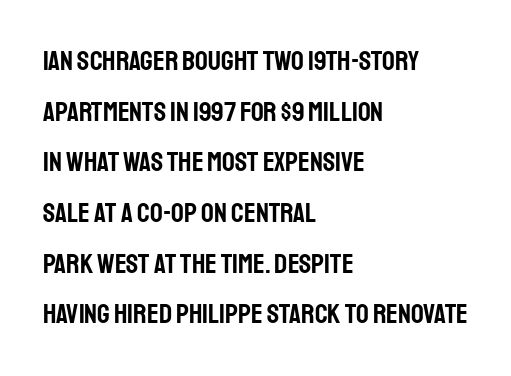
Q: Is the text italic (slanted)? A: No, it is upright.
Q: Is the typeface a serif or a sans-serif typeface? A: Sans-serif.
Q: Is the text underlined? A: No.
Q: How is the paragraph aligned? A: Left-aligned.
Q: Is the spacing between letters normal or unusually wide? A: Normal.
Q: Width (condensed, normal, or wide)? A: Condensed.
Q: Stroke contrast? A: Low.
Q: x-height? A: Large.
Q: Monospaced? A: No.
